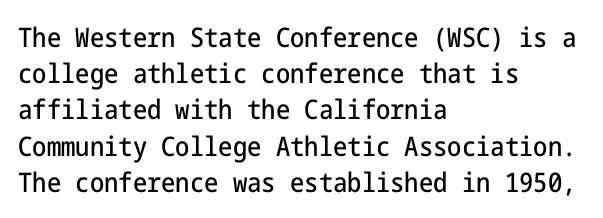
A normal amount of white space separates one row of letters from the next. Rendered with straight, roman letterforms. Rule under the text: the space is simply empty. Glyph-to-glyph distance matches everyday printed text. Horizontal alignment here is leftward, the default for most running prose.
